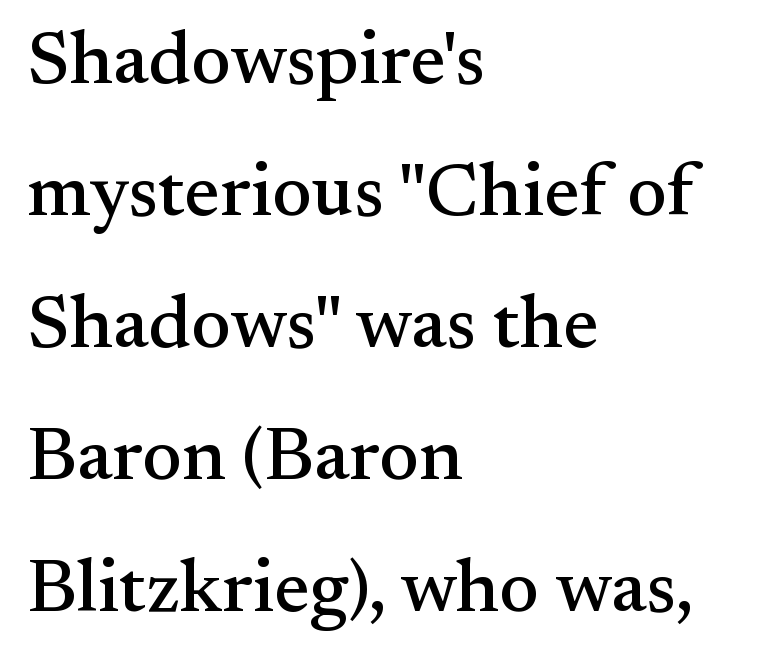
The image shows 75 px serif type, upright; set left-aligned, line spacing 1.76x, normal letter spacing, not underlined; medium stroke contrast and a small x-height.
